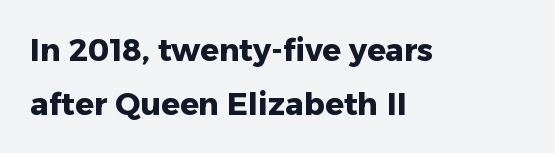
The image shows 31 px heavy sans-serif type, upright; set left-aligned, line spacing 1.73x, normal letter spacing, not underlined; low stroke contrast and a medium x-height.
